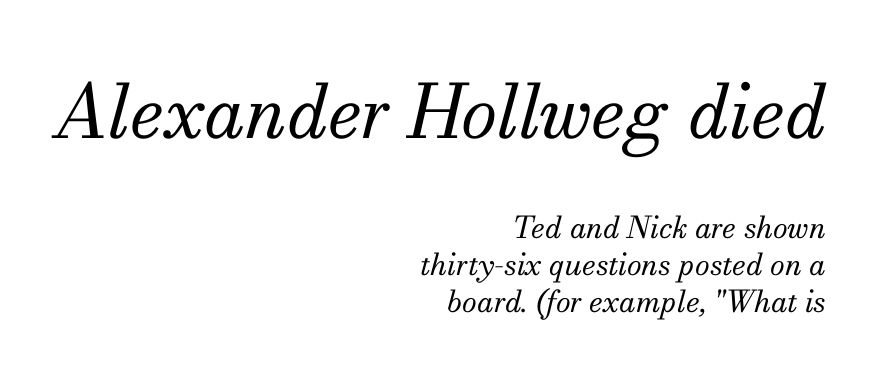
Q: Is the text bold? A: No.
Q: Is the text italic (slanted)? A: Yes, it leans right by about 13 degrees.
Q: Is the typeface a serif or a sans-serif typeface? A: Serif.
Q: Is the text underlined? A: No.
Q: How is the paragraph aligned? A: Right-aligned.
Q: Is the spacing between letters normal or unusually wide? A: Normal.
Q: Which block of text is set in a larger size, the first (top) or the second (bottom)? A: The first (top) one.
Q: Width (condensed, normal, or wide)? A: Normal.
Q: Stroke contrast? A: Medium.
Q: x-height? A: Small.
Q: Monospaced? A: No.
